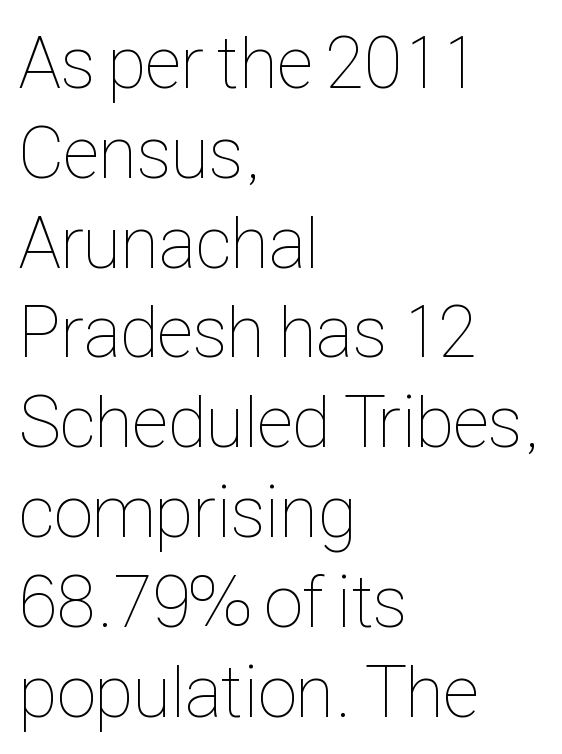
Q: Is the text bold? A: No.
Q: Is the text italic (slanted)? A: No, it is upright.
Q: Is the text underlined? A: No.
Q: How is the paragraph aligned? A: Left-aligned.
Q: Is the spacing between letters normal or unusually wide? A: Normal.
Q: Width (condensed, normal, or wide)? A: Condensed.
Q: Stroke contrast? A: Low.
Q: x-height? A: Medium.
Q: Monospaced? A: No.
